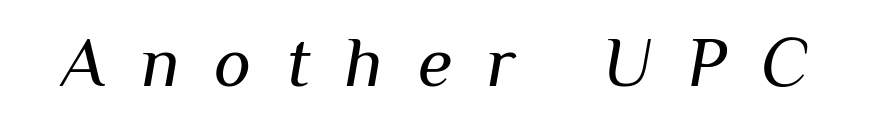
Q: Is the text bold? A: No.
Q: Is the text italic (slanted)? A: Yes, it leans right by about 10 degrees.
Q: Is the text underlined? A: No.
Q: Is the spacing between letters normal or unusually wide? A: Unusually wide.
Q: Width (condensed, normal, or wide)? A: Normal.
Q: Stroke contrast? A: Medium.
Q: x-height? A: Medium.
Q: Monospaced? A: No.
